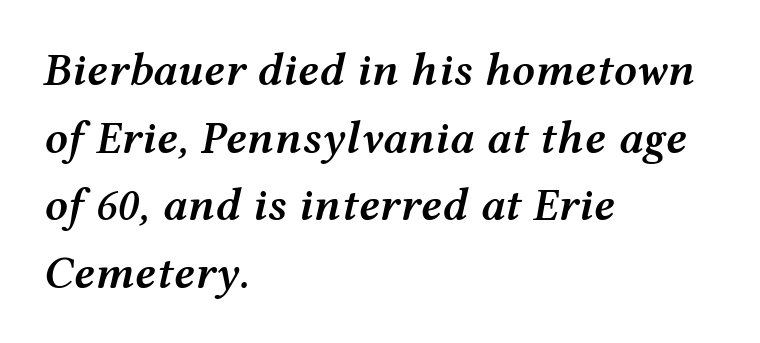
{"italic": "yes", "lean": "right", "slant_degrees": 12, "bold": "semi", "weight": "semibold", "width": "wide", "stroke_contrast": "medium", "x_height": "medium", "monospaced": "no", "underline": "no", "align": "left", "line_spacing": "normal", "line_spacing_ratio": 1.47, "letter_spacing": "normal", "letter_spacing_em": 0.0, "glyph_px": 46}
